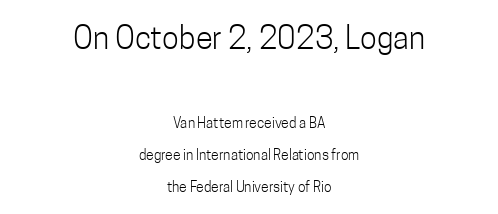
The image shows 31 px light, condensed sans-serif type, upright; set centered, loose line spacing (2.29x), normal letter spacing, not underlined; the first (top) block is 2.21x larger; low stroke contrast and a medium x-height.
